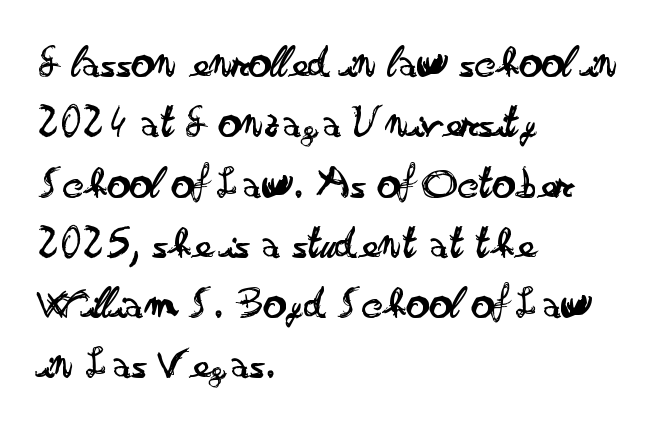
The image shows 45 px regular-weight, wide sans-serif type, upright; set left-aligned, normal line spacing (1.34x), normal letter spacing, not underlined; low stroke contrast and a small x-height.
